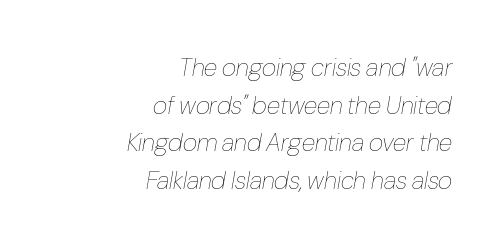
{"italic": "yes", "lean": "right", "slant_degrees": 10, "bold": "no", "underline": "no", "align": "right", "line_spacing": "normal", "line_spacing_ratio": 1.51, "letter_spacing": "normal", "letter_spacing_em": 0.0, "glyph_px": 25}
